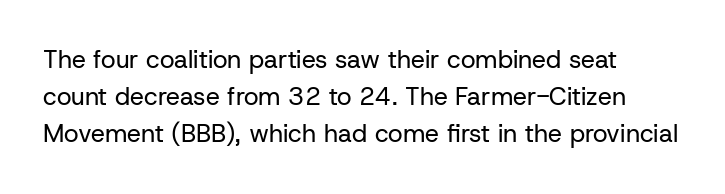
Q: Is the text bold? A: No.
Q: Is the text italic (slanted)? A: No, it is upright.
Q: Is the text underlined? A: No.
Q: How is the paragraph aligned? A: Left-aligned.
Q: Is the spacing between letters normal or unusually wide? A: Normal.
Q: Is the spacing between lines tight, normal or loose? A: Normal.
